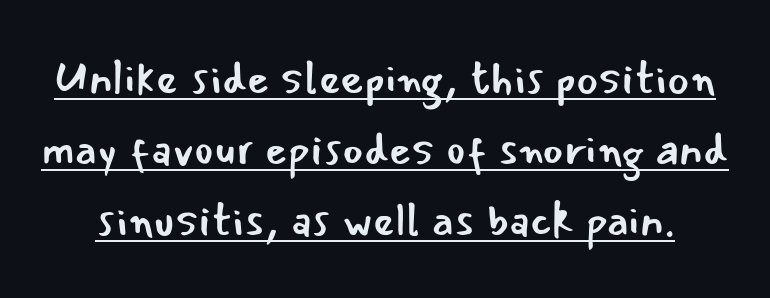
Q: Is the text bold? A: No.
Q: Is the text italic (slanted)? A: No, it is upright.
Q: Is the typeface a serif or a sans-serif typeface? A: Sans-serif.
Q: Is the text underlined? A: Yes.
Q: Is the spacing between letters normal or unusually wide? A: Normal.
Q: Is the spacing between lines tight, normal or loose? A: Normal.
Q: Width (condensed, normal, or wide)? A: Normal.
Q: Stroke contrast? A: Low.
Q: x-height? A: Small.
Q: Monospaced? A: No.
